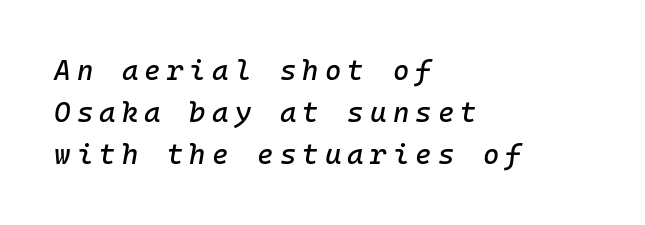
The image shows 28 px text type, italic (leaning right), monospaced; set left-aligned, normal line spacing (1.5x), unusually wide letter spacing (+0.22 em), not underlined; low stroke contrast and a medium x-height.
